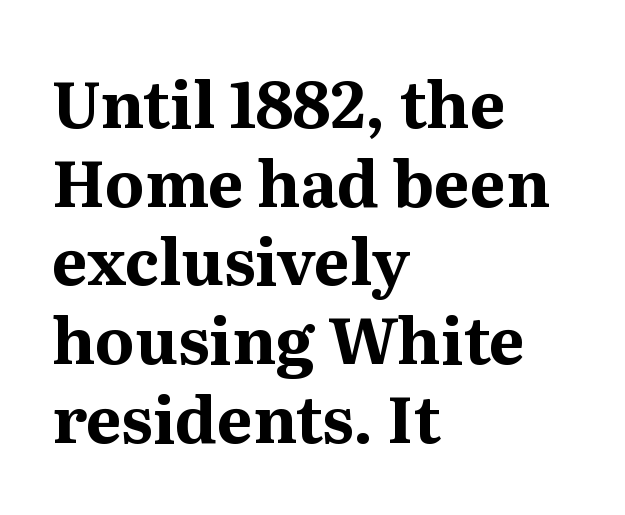
The image shows 64 px bold serif type, upright; set left-aligned, line spacing 1.23x, normal letter spacing, not underlined; medium stroke contrast and a medium x-height.
